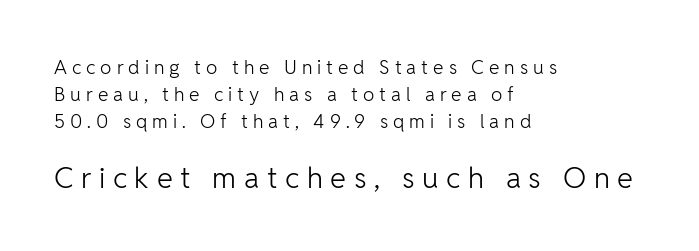
Proportional: the letters do not fall into vertical columns. The paragraph shown leans on its left margin. Compared with typical paragraphs, the rows here are spaced about the same. What kind of face is this? One without serifs — a sans.
